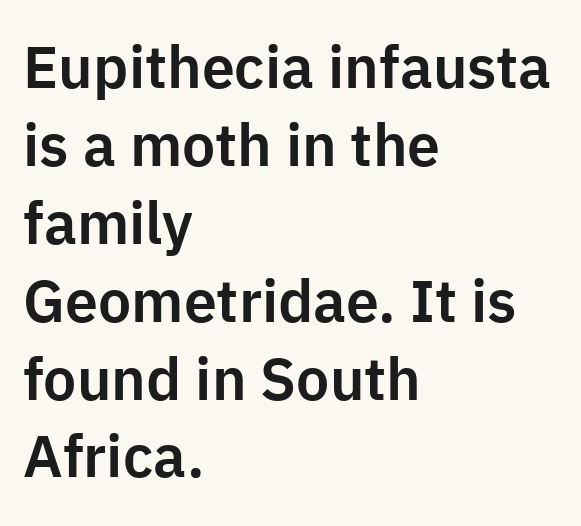
Q: Is the text italic (slanted)? A: No, it is upright.
Q: Is the typeface a serif or a sans-serif typeface? A: Sans-serif.
Q: Is the text underlined? A: No.
Q: How is the paragraph aligned? A: Left-aligned.
Q: Is the spacing between letters normal or unusually wide? A: Normal.
Q: Is the spacing between lines tight, normal or loose? A: Normal.
Q: Width (condensed, normal, or wide)? A: Normal.
Q: Stroke contrast? A: Low.
Q: x-height? A: Medium.
Q: Monospaced? A: No.
